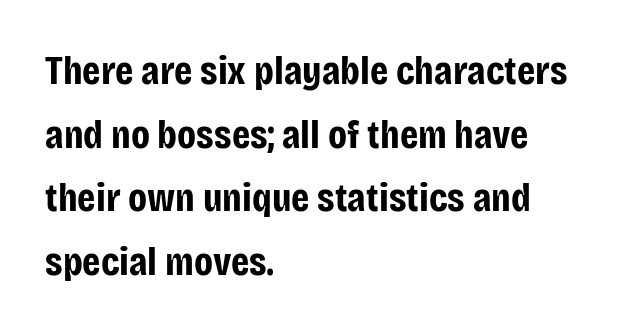
Q: Is the text bold? A: Yes.
Q: Is the text italic (slanted)? A: No, it is upright.
Q: Is the typeface a serif or a sans-serif typeface? A: Sans-serif.
Q: Is the text underlined? A: No.
Q: How is the paragraph aligned? A: Left-aligned.
Q: Is the spacing between letters normal or unusually wide? A: Normal.
Q: Is the spacing between lines tight, normal or loose? A: Normal.
Q: Width (condensed, normal, or wide)? A: Condensed.
Q: Stroke contrast? A: Low.
Q: x-height? A: Large.
Q: Monospaced? A: No.
